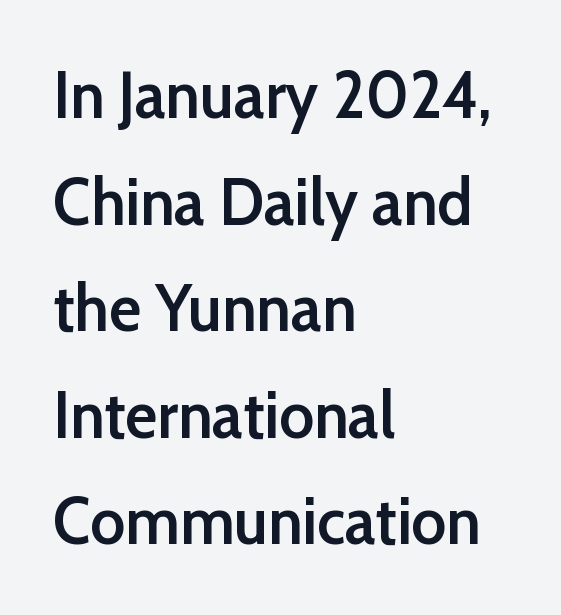
Q: Is the text bold? A: Semi-bold.
Q: Is the text italic (slanted)? A: No, it is upright.
Q: Is the typeface a serif or a sans-serif typeface? A: Sans-serif.
Q: Is the text underlined? A: No.
Q: How is the paragraph aligned? A: Left-aligned.
Q: Is the spacing between letters normal or unusually wide? A: Normal.
Q: Is the spacing between lines tight, normal or loose? A: Normal.
Q: Width (condensed, normal, or wide)? A: Normal.
Q: Stroke contrast? A: Low.
Q: x-height? A: Medium.
Q: Monospaced? A: No.
